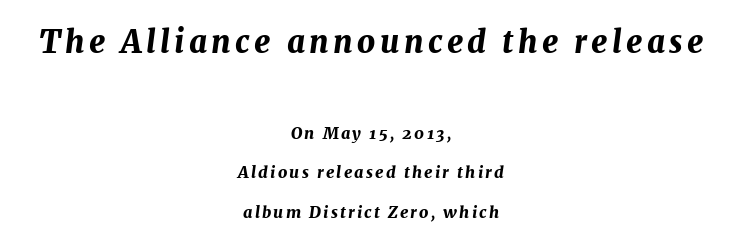
Layout note: lines centered. Typesetter's note — upper block bumped up in size, lower block left smaller. Italic? Definitely — the glyphs are oblique. Nobody drew a line under any word here.
